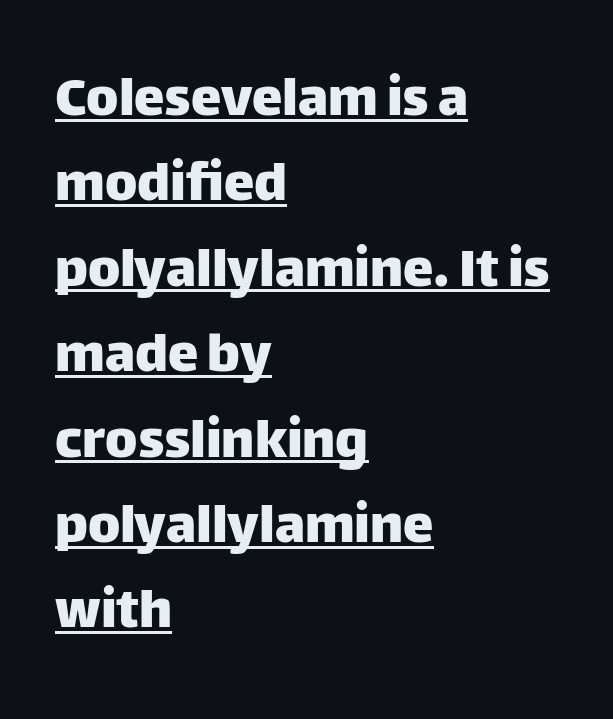
The image shows 61 px sans-serif type, upright; set left-aligned, normal line spacing (1.4x), normal letter spacing, underlined; low stroke contrast and a large x-height.
